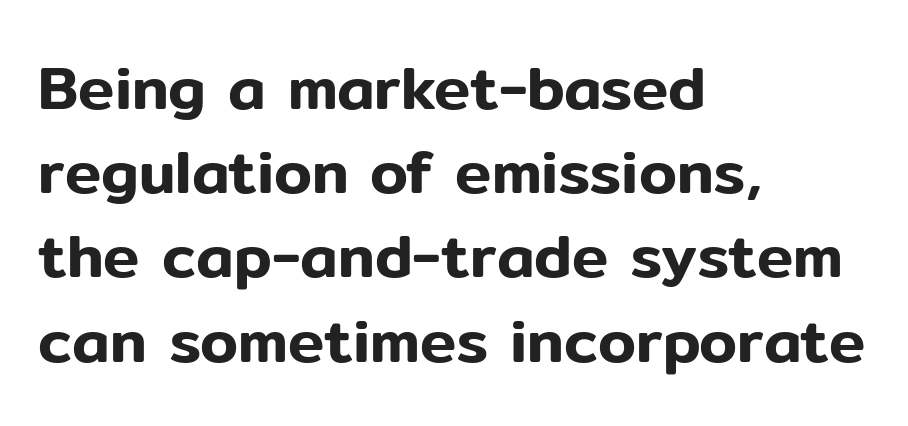
The image shows 61 px sans-serif type, upright; set left-aligned, normal line spacing (1.38x), normal letter spacing, not underlined; low stroke contrast and a medium x-height.
